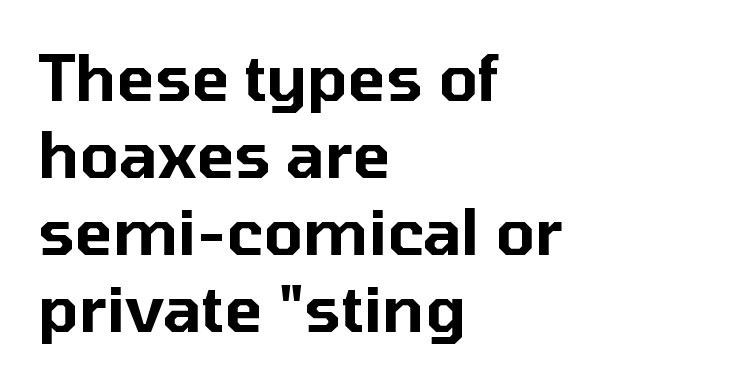
Horizontally, the lines are justified to the leading edge only. The axis of the letterforms is exactly vertical. Each word holds together tightly as a unit, with standard inter-letter gaps. Nobody drew a line under any word here. This sample has the flowing, uneven cadence of proportional lettering.
